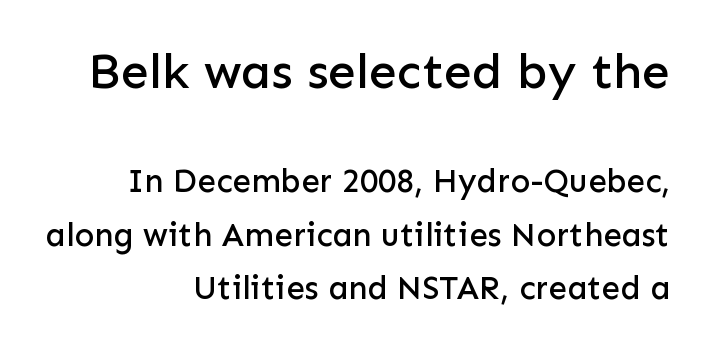
Q: Is the text italic (slanted)? A: No, it is upright.
Q: Is the typeface a serif or a sans-serif typeface? A: Sans-serif.
Q: Is the text underlined? A: No.
Q: How is the paragraph aligned? A: Right-aligned.
Q: Is the spacing between letters normal or unusually wide? A: Normal.
Q: Is the spacing between lines tight, normal or loose? A: Normal.
Q: Which block of text is set in a larger size, the first (top) or the second (bottom)? A: The first (top) one.
Q: Width (condensed, normal, or wide)? A: Normal.
Q: Stroke contrast? A: Low.
Q: x-height? A: Medium.
Q: Monospaced? A: No.
